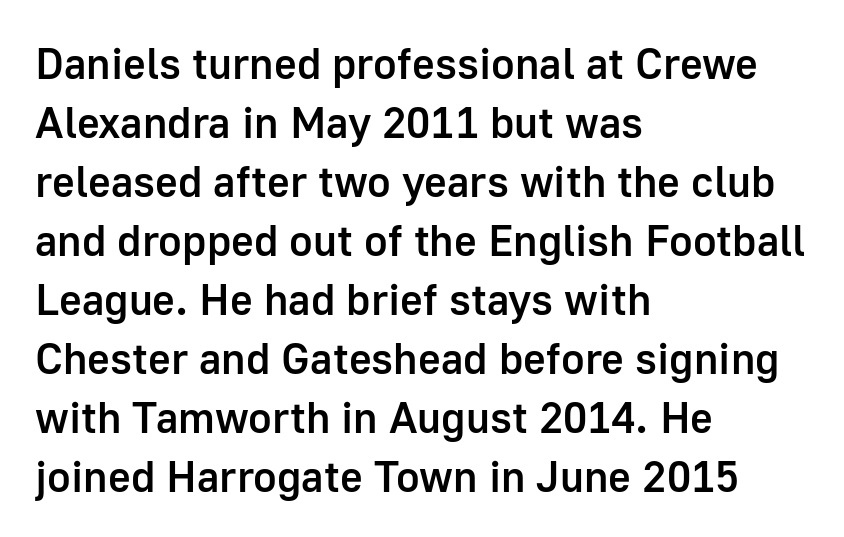
Typographic density is moderately raised because the face is semibold. You could call the tracking neutral — neither tight nor loose. A roman cut, with each character standing at attention. This sample has the flowing, uneven cadence of proportional lettering.
